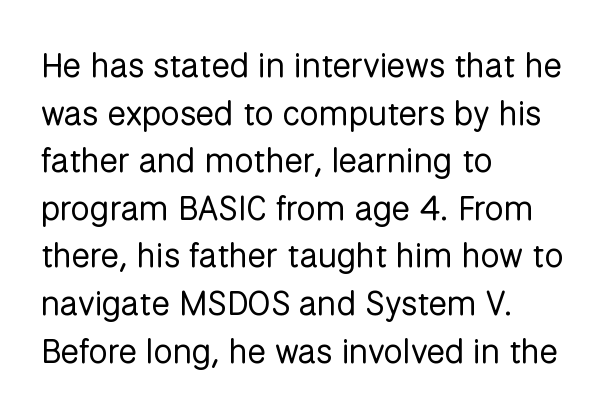
Q: Is the text bold? A: No.
Q: Is the text italic (slanted)? A: No, it is upright.
Q: Is the typeface a serif or a sans-serif typeface? A: Sans-serif.
Q: Is the text underlined? A: No.
Q: How is the paragraph aligned? A: Left-aligned.
Q: Is the spacing between letters normal or unusually wide? A: Normal.
Q: Is the spacing between lines tight, normal or loose? A: Normal.
Q: Width (condensed, normal, or wide)? A: Normal.
Q: Stroke contrast? A: Low.
Q: x-height? A: Medium.
Q: Monospaced? A: No.
